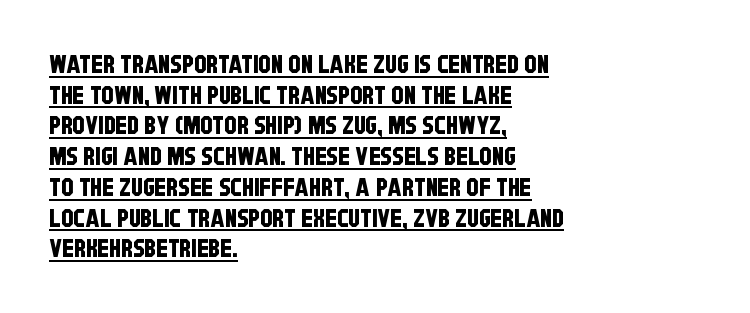
{"underline": "yes", "align": "left", "line_spacing_ratio": 1.23, "letter_spacing": "normal", "letter_spacing_em": 0.0, "glyph_px": 25}
